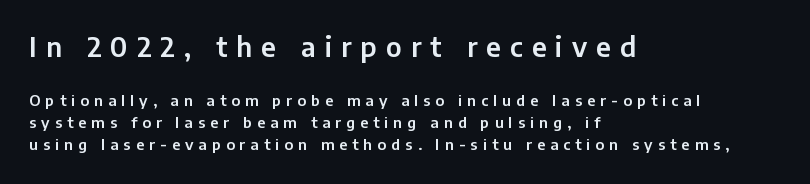
The image shows 27 px text type, upright; set left-aligned, normal line spacing (1.47x), unusually wide letter spacing (+0.34 em), not underlined; the first (top) block is 1.8x larger.
